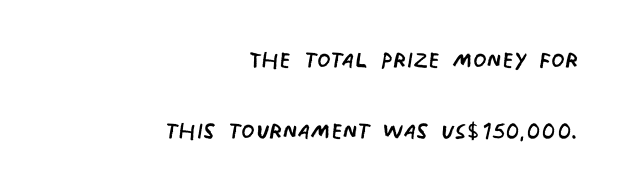
The image shows 31 px regular-weight, condensed sans-serif type; set right-aligned, loose line spacing (2.29x), normal letter spacing, not underlined; low stroke contrast and a large x-height.
